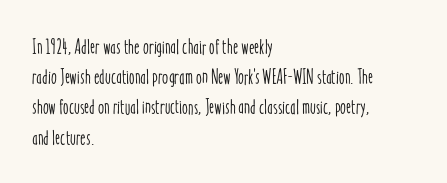
{"italic": "no", "underline": "no", "align": "left", "line_spacing": "normal", "line_spacing_ratio": 1.44, "letter_spacing": "normal", "letter_spacing_em": 0.0, "glyph_px": 21}
